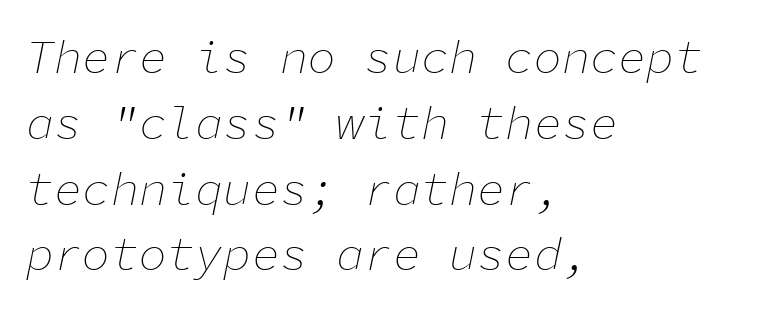
Compared with typical body copy, the letter spacing here is the same. Italic: yes, the glyphs are oblique. Normally led — the rows are evenly, conventionally spaced. Which margin do the lines hug? The left one — the right edge is uneven. No chunkiness to these letters — they're not bold.
